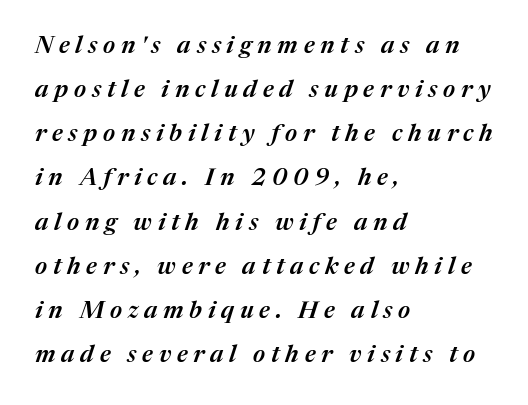
The foot of each line stays bare and open. Posture: slanted. A fair bit of extra ink — the face is semibold, not bold. Does the copy run flush right? No — it runs flush left.
